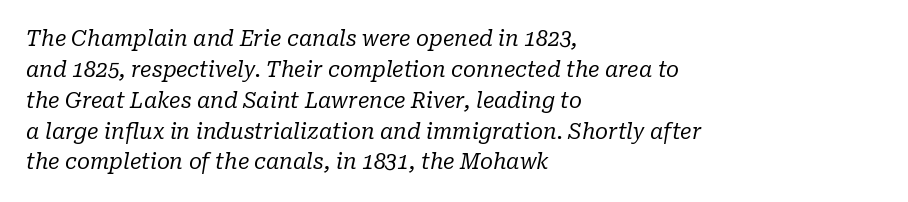
The image shows 21 px text type, italic (leaning right); set left-aligned, normal line spacing (1.47x), normal letter spacing, not underlined.
